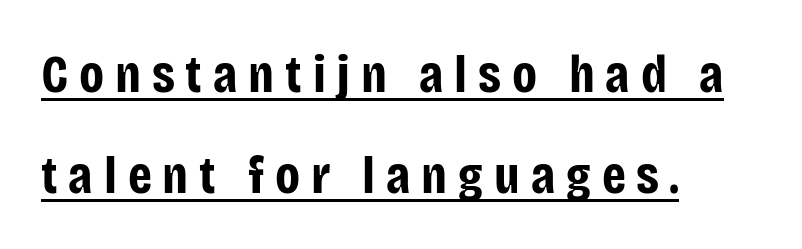
The image shows 54 px bold, condensed sans-serif type, upright; set left-aligned, line spacing 1.87x, unusually wide letter spacing (+0.2 em), underlined; low stroke contrast and a large x-height.
